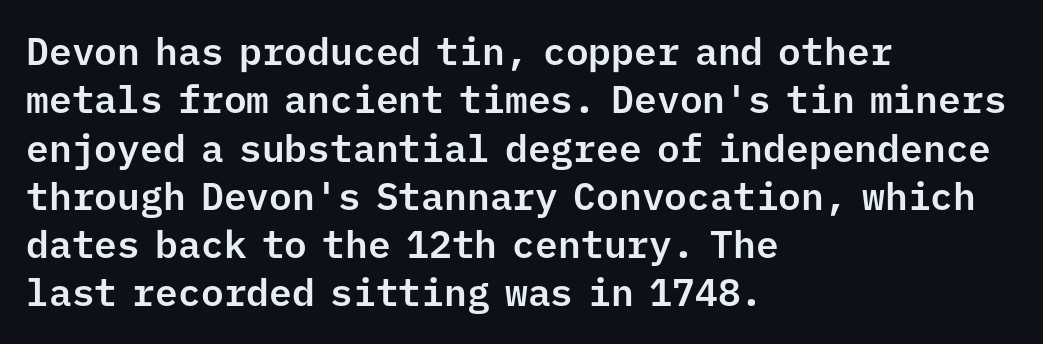
{"serif": "no", "italic": "no", "width": "normal", "stroke_contrast": "low", "x_height": "medium", "monospaced": "yes", "underline": "no", "align": "left", "line_spacing": "normal", "line_spacing_ratio": 1.27, "letter_spacing": "normal", "letter_spacing_em": 0.0, "glyph_px": 38}
